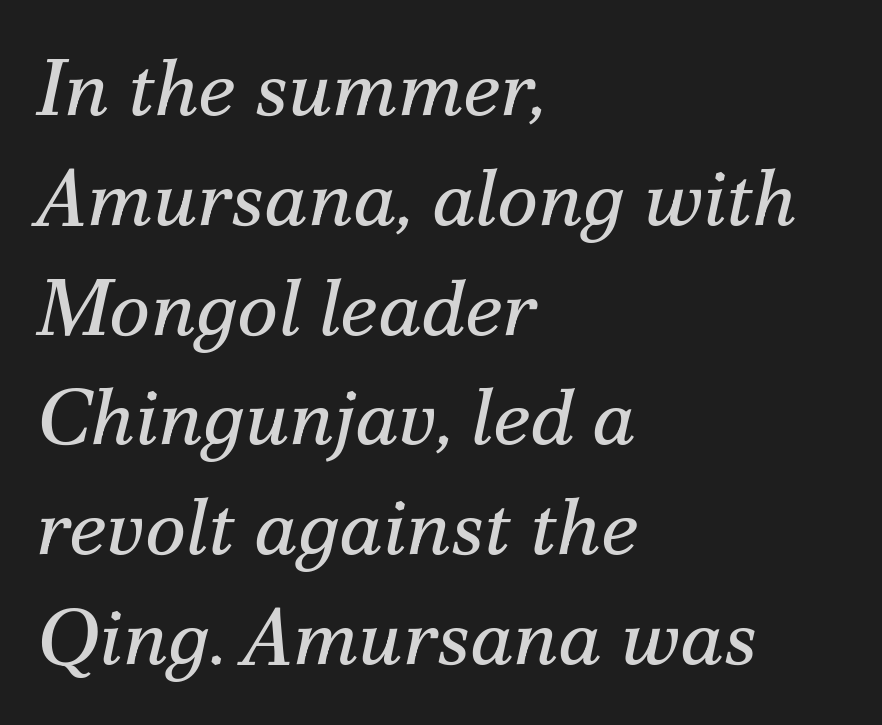
The image shows 79 px regular-weight serif type, italic (leaning right); set left-aligned, normal line spacing (1.39x), normal letter spacing, not underlined; medium stroke contrast and a small x-height.
